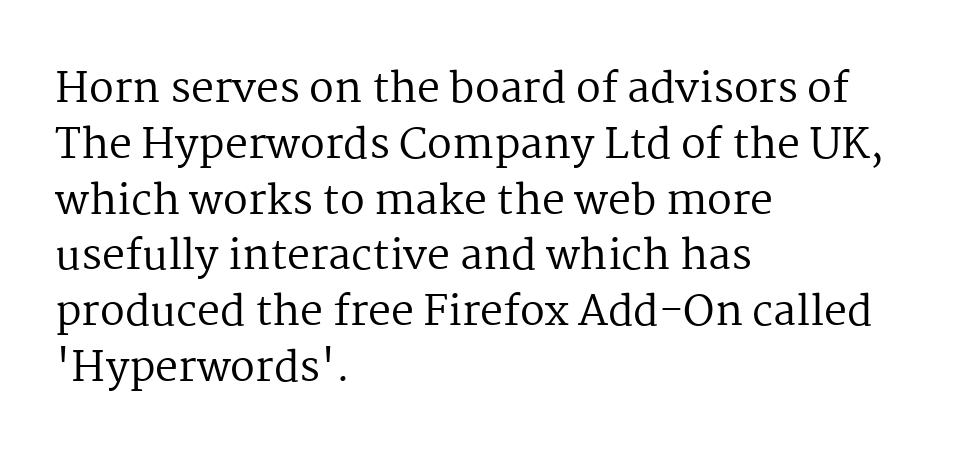
{"serif": "yes", "italic": "no", "bold": "no", "weight": "regular", "width": "normal", "stroke_contrast": "medium", "x_height": "medium", "monospaced": "no", "underline": "no", "align": "left", "line_spacing": "normal", "line_spacing_ratio": 1.36, "letter_spacing": "normal", "letter_spacing_em": 0.0, "glyph_px": 41}
